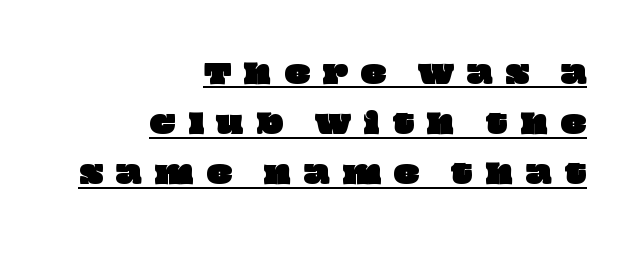
{"underline": "yes", "align": "right", "line_spacing_ratio": 1.86, "letter_spacing": "wide", "letter_spacing_em": 0.47, "glyph_px": 27}
